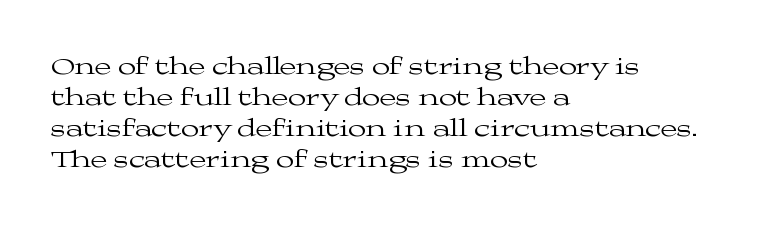
These lines keep a tight, regular rhythm from letter to letter. Notice how descenders clear the ascenders below comfortably — that's standard leading. These lines were composed using upright roman letters. One-word summary of the alignment: left. Nobody drew a line under any word here. The typesetting does not lean heavy: it is not bold.
